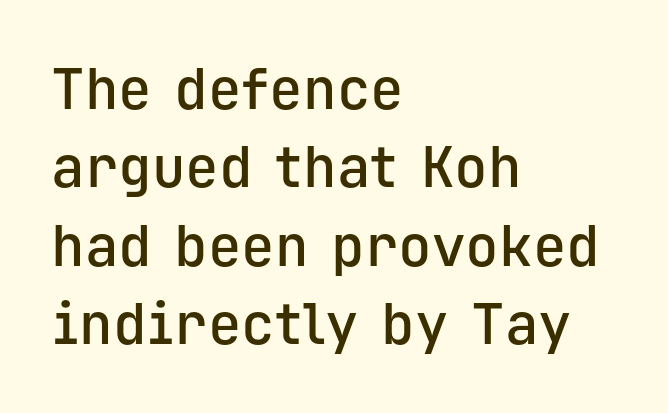
The image shows 56 px semibold sans-serif type, upright, monospaced; set left-aligned, normal line spacing (1.4x), normal letter spacing, not underlined; low stroke contrast and a medium x-height.
